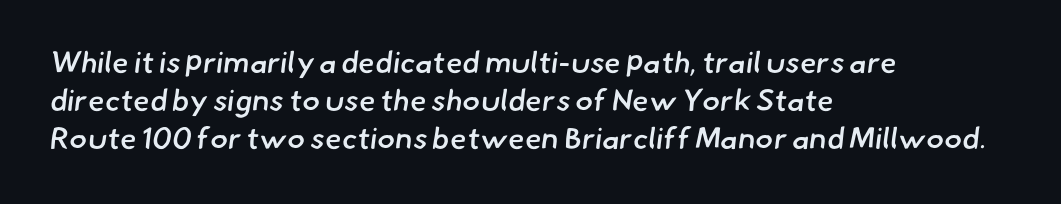
{"serif": "no", "bold": "semi", "weight": "semibold", "width": "normal", "stroke_contrast": "low", "x_height": "small", "monospaced": "no", "underline": "no", "align": "left", "line_spacing": "normal", "line_spacing_ratio": 1.26, "letter_spacing": "normal", "letter_spacing_em": 0.0, "glyph_px": 30}
